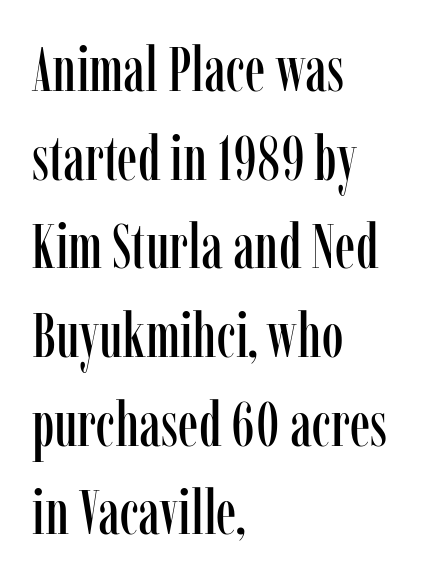
{"serif": "yes", "italic": "no", "width": "condensed", "stroke_contrast": "low", "x_height": "medium", "monospaced": "no", "underline": "no", "align": "left", "line_spacing": "normal", "line_spacing_ratio": 1.43, "letter_spacing": "normal", "letter_spacing_em": 0.0, "glyph_px": 62}
